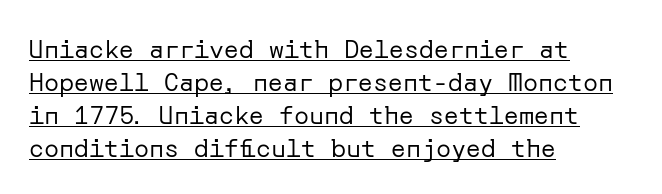
{"italic": "no", "bold": "no", "underline": "yes", "align": "left", "line_spacing": "normal", "line_spacing_ratio": 1.32, "letter_spacing": "normal", "letter_spacing_em": 0.0, "glyph_px": 25}
